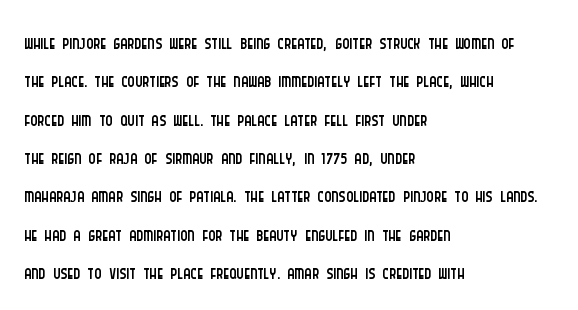
Every row of glyphs begins at an identical x-position on the left. A roman cut, with each character standing at attention. Does the leading feel generous? No, just average. The tracking reads as untouched default to a designer's eye.
